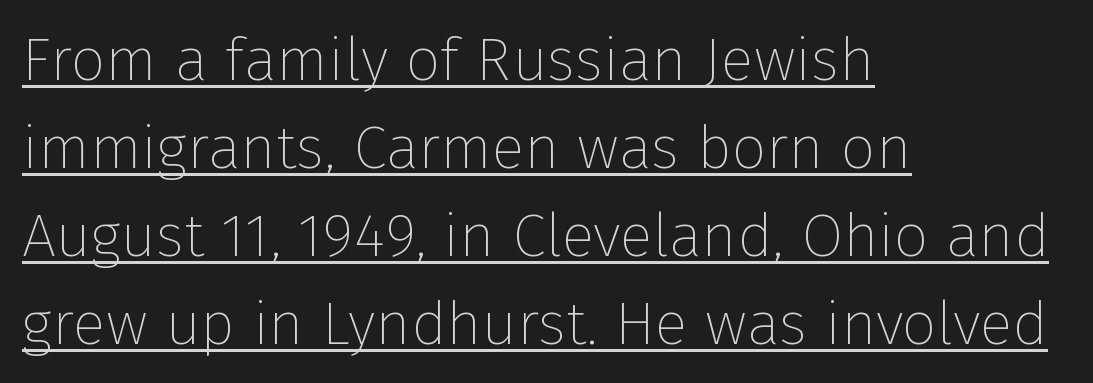
Q: Is the text bold? A: No.
Q: Is the text italic (slanted)? A: No, it is upright.
Q: Is the typeface a serif or a sans-serif typeface? A: Sans-serif.
Q: Is the text underlined? A: Yes.
Q: How is the paragraph aligned? A: Left-aligned.
Q: Is the spacing between letters normal or unusually wide? A: Normal.
Q: Is the spacing between lines tight, normal or loose? A: Normal.
Q: Width (condensed, normal, or wide)? A: Normal.
Q: Stroke contrast? A: Low.
Q: x-height? A: Medium.
Q: Monospaced? A: No.
